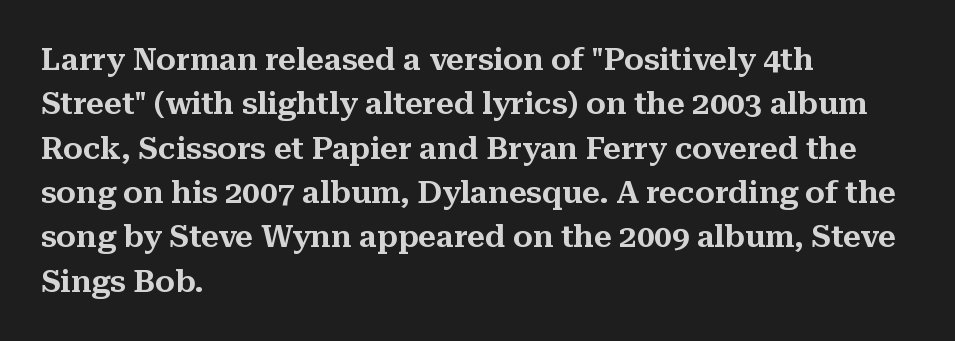
The image shows 31 px serif type, upright; set left-aligned, normal line spacing (1.43x), normal letter spacing, not underlined; medium stroke contrast and a medium x-height.
